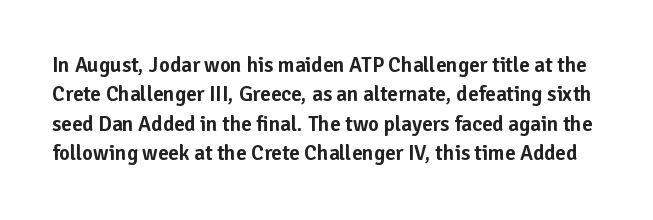
The image shows 21 px text type, upright; set normal line spacing (1.4x), normal letter spacing, not underlined.
